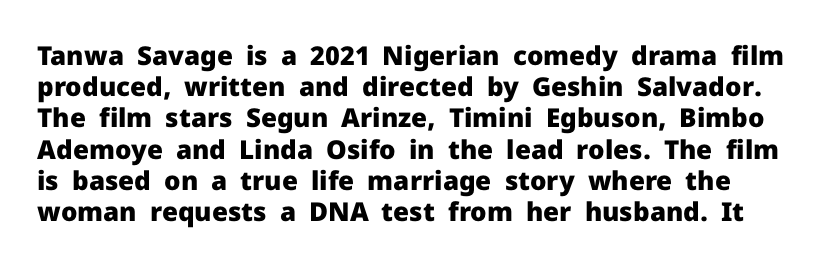
Q: Is the text bold? A: Yes.
Q: Is the text italic (slanted)? A: No, it is upright.
Q: Is the text underlined? A: No.
Q: Is the spacing between letters normal or unusually wide? A: Normal.
